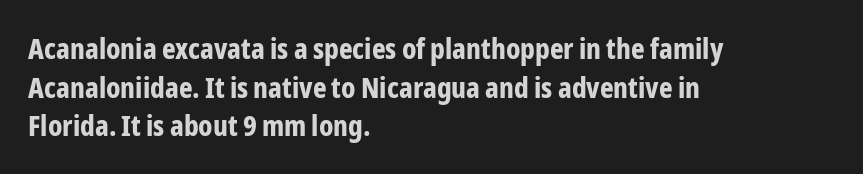
The image shows 29 px bold, condensed sans-serif type, upright; set left-aligned, normal line spacing (1.33x), normal letter spacing, not underlined; low stroke contrast and a medium x-height.
